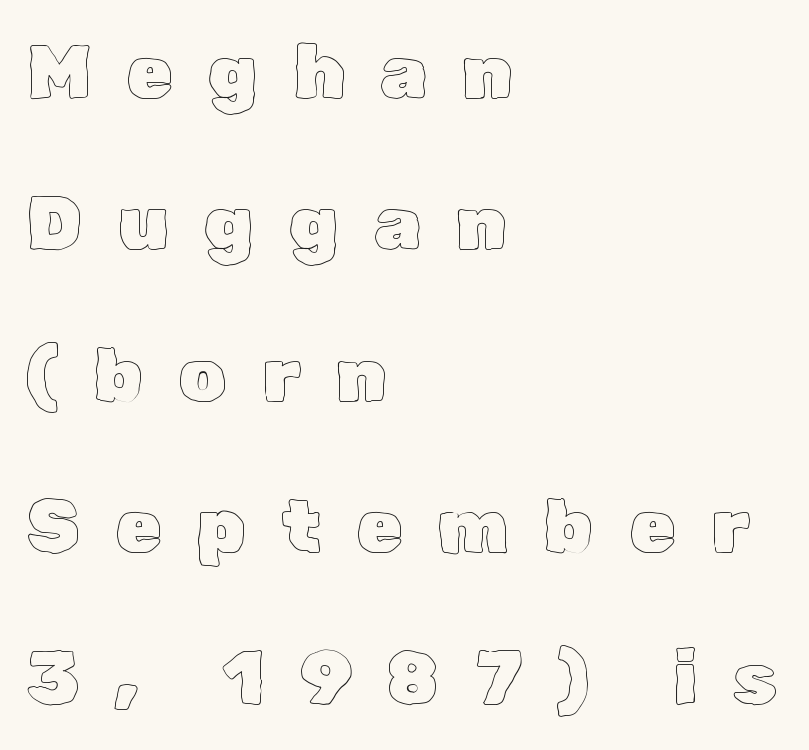
Typeset ragged right — the left edge is the straight one. The typography opts for an upright posture over an oblique one. The tracking reads as deliberately expanded to a designer's eye. The rendering uses natural spacing where letterforms have individual widths. Successive baselines arrive slowly, with a big drop between each. The specimen omits any rule beneath the text block's lines.
